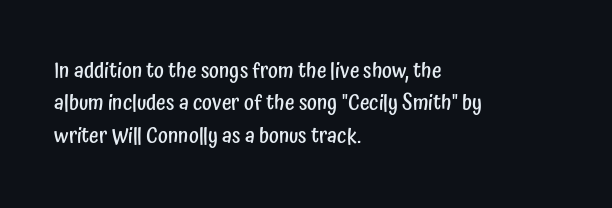
The image shows 21 px text type, upright; set left-aligned, normal line spacing (1.54x), normal letter spacing, not underlined.
